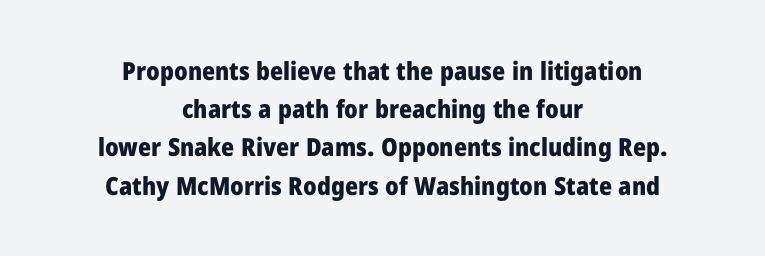
The image shows 25 px bold type, upright; set centered, normal line spacing (1.53x), normal letter spacing, not underlined.
